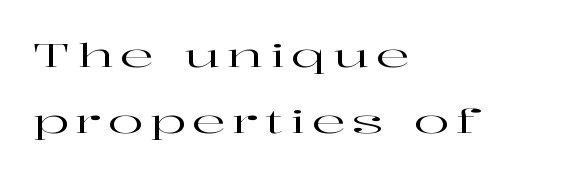
The image shows 33 px wide serif type, upright; set left-aligned, loose line spacing (2.01x), unusually wide letter spacing (+0.2 em), not underlined; high stroke contrast and a medium x-height.
